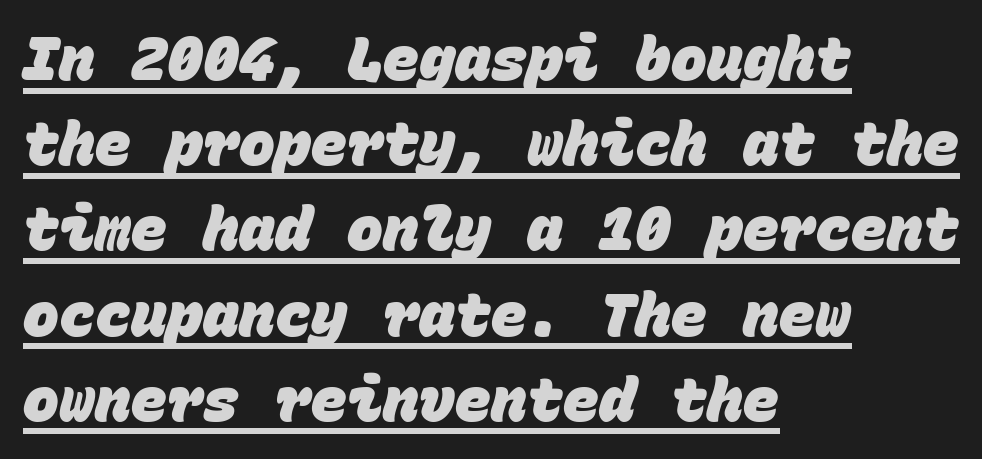
Emphasis is given by a line drawn under the lettering. No feet cap the strokes, marking this as sans-serif type. Short and long lines alike share a common starting point at left. Each word holds together tightly as a unit, with standard inter-letter gaps. The letters march in equal steps, a hallmark of fixed-pitch type.
